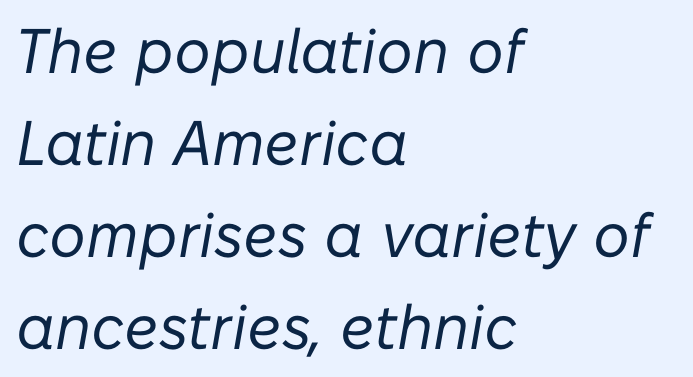
{"italic": "yes", "lean": "right", "slant_degrees": 10, "bold": "no", "weight": "regular", "width": "normal", "stroke_contrast": "low", "x_height": "medium", "monospaced": "no", "underline": "no", "align": "left", "line_spacing": "normal", "line_spacing_ratio": 1.46, "letter_spacing": "normal", "letter_spacing_em": 0.0, "glyph_px": 63}
